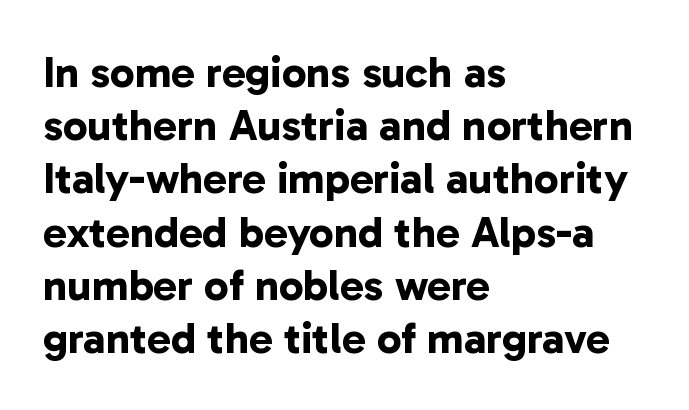
{"serif": "no", "bold": "yes", "weight": "bold", "width": "normal", "stroke_contrast": "low", "x_height": "medium", "monospaced": "no", "underline": "no", "align": "left", "line_spacing_ratio": 1.21, "letter_spacing": "normal", "letter_spacing_em": 0.0, "glyph_px": 44}
